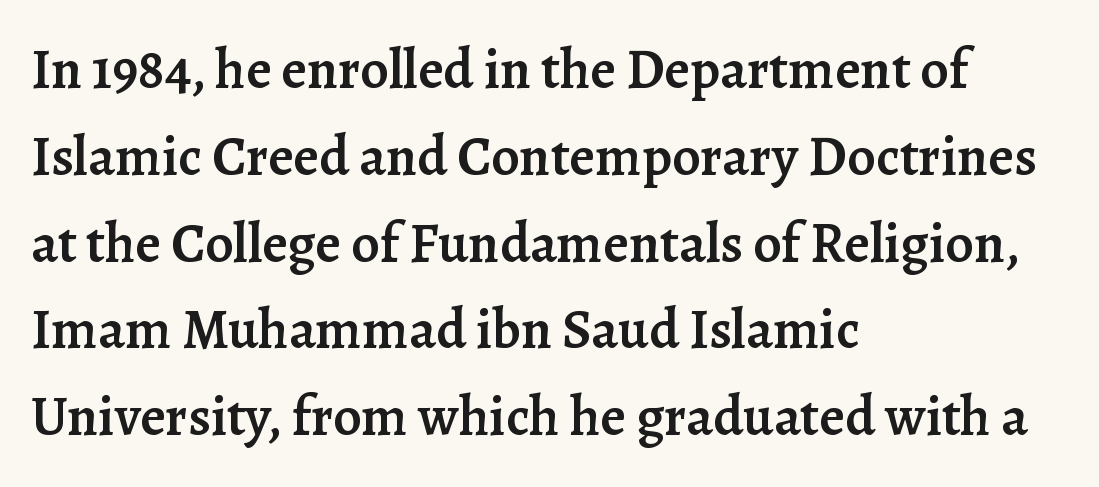
The image shows 56 px semibold serif type, upright; set left-aligned, normal line spacing (1.55x), normal letter spacing, not underlined; low stroke contrast and a medium x-height.
